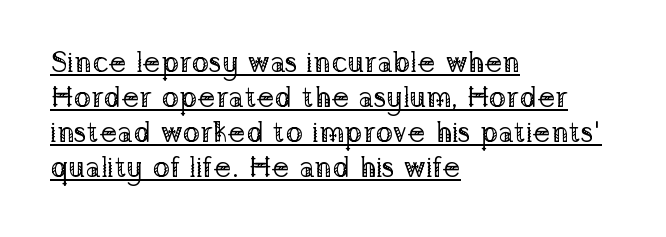
The image shows 29 px regular-weight serif type, upright; set left-aligned, line spacing 1.21x, normal letter spacing, underlined; low stroke contrast and a medium x-height.
